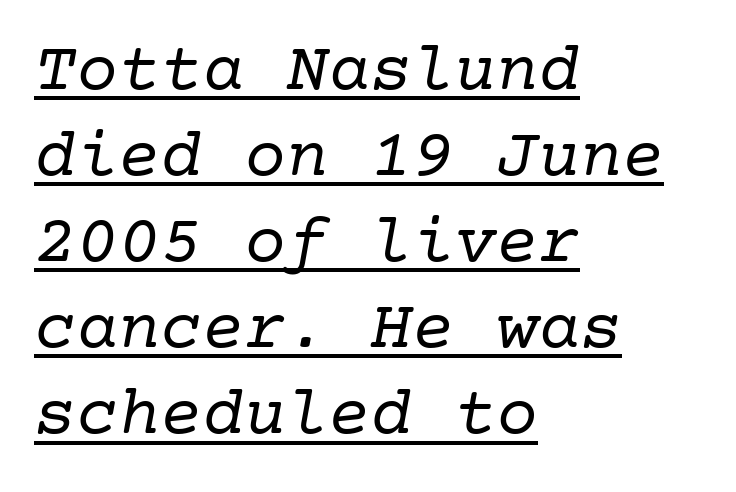
Style check: oblique. A continuous stroke trails under the words, as in a hyperlink. Every row of glyphs begins at an identical x-position on the left. Compared with a typical body face, this is equally light or lighter still. The rendering keeps characters at their native spacing.
